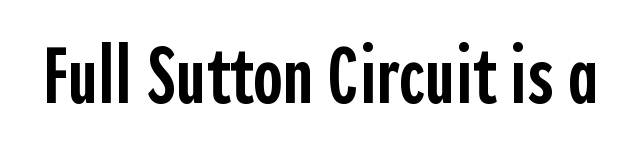
The gaps between neighbouring characters are ordinary and unremarkable. Character widths vary here, with narrow letters taking less room than wide ones. Each row of text sits above clean, open space. Caption: semibold face, moderately heavy strokes. Serif or sans? Sans — the stroke terminals are bare.
